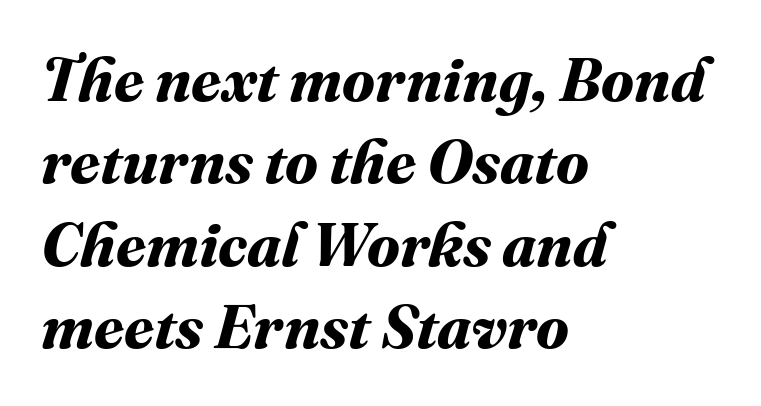
The tracking reads as untouched default to a designer's eye. The foot of each line stays bare and open. Leading: standard. Compared with an ordinary text face, these strokes are far heavier — a full bold. Which margin do the lines hug? The left one — the right edge is uneven. Is this a fixed-width face? No — the glyphs have proportional, varying widths.
